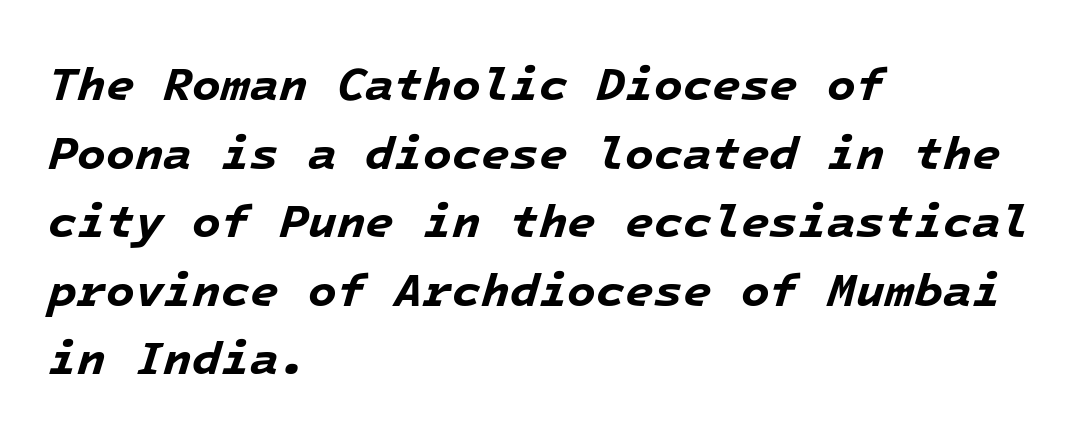
The image shows 47 px bold type, italic (leaning right), monospaced; set left-aligned, normal line spacing (1.46x), normal letter spacing, not underlined; low stroke contrast and a medium x-height.
